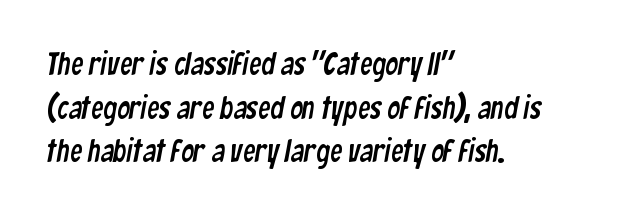
{"serif": "no", "width": "condensed", "stroke_contrast": "low", "x_height": "medium", "monospaced": "no", "underline": "no", "align": "left", "line_spacing": "normal", "line_spacing_ratio": 1.41, "letter_spacing": "normal", "letter_spacing_em": 0.0, "glyph_px": 31}
